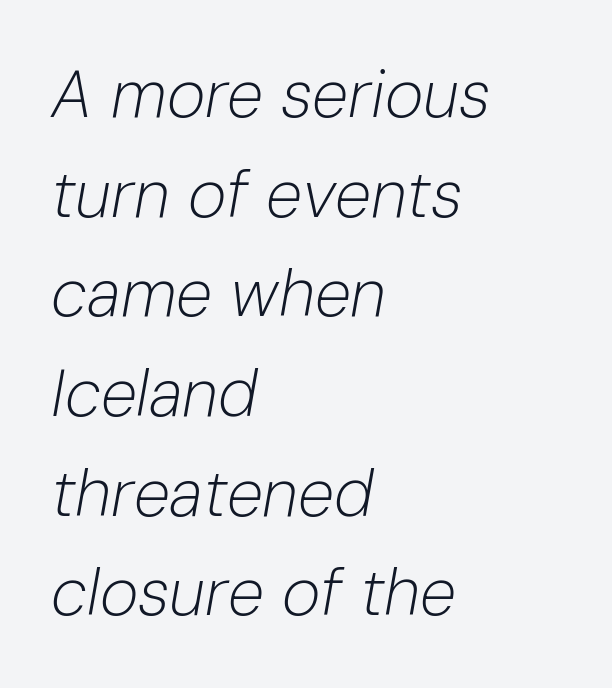
Q: Is the text bold? A: No.
Q: Is the text italic (slanted)? A: Yes, it leans right by about 10 degrees.
Q: Is the text underlined? A: No.
Q: How is the paragraph aligned? A: Left-aligned.
Q: Is the spacing between letters normal or unusually wide? A: Normal.
Q: Is the spacing between lines tight, normal or loose? A: Normal.
Q: Width (condensed, normal, or wide)? A: Normal.
Q: Stroke contrast? A: Low.
Q: x-height? A: Medium.
Q: Monospaced? A: No.
